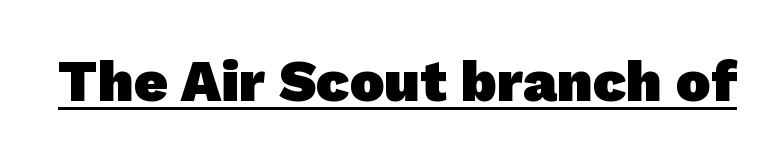
Each letter keeps its own natural width here, so spacing adapts to shape. Classification — sans serif. Each glyph is drawn with heavy, bold strokes. You could call the tracking neutral — neither tight nor loose. What decoration does the sample have? An underline.
